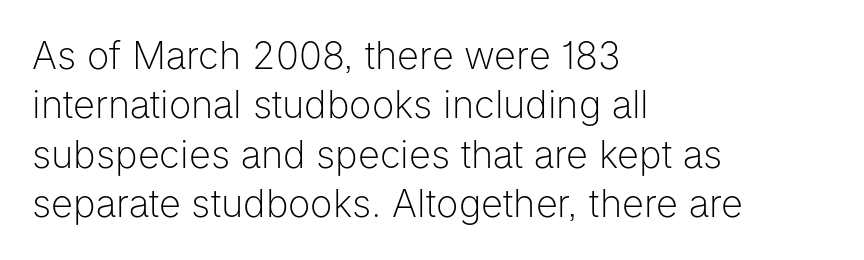
Q: Is the text bold? A: No.
Q: Is the text italic (slanted)? A: No, it is upright.
Q: Is the typeface a serif or a sans-serif typeface? A: Sans-serif.
Q: Is the text underlined? A: No.
Q: How is the paragraph aligned? A: Left-aligned.
Q: Is the spacing between letters normal or unusually wide? A: Normal.
Q: Is the spacing between lines tight, normal or loose? A: Normal.
Q: Width (condensed, normal, or wide)? A: Normal.
Q: Stroke contrast? A: Low.
Q: x-height? A: Medium.
Q: Monospaced? A: No.
